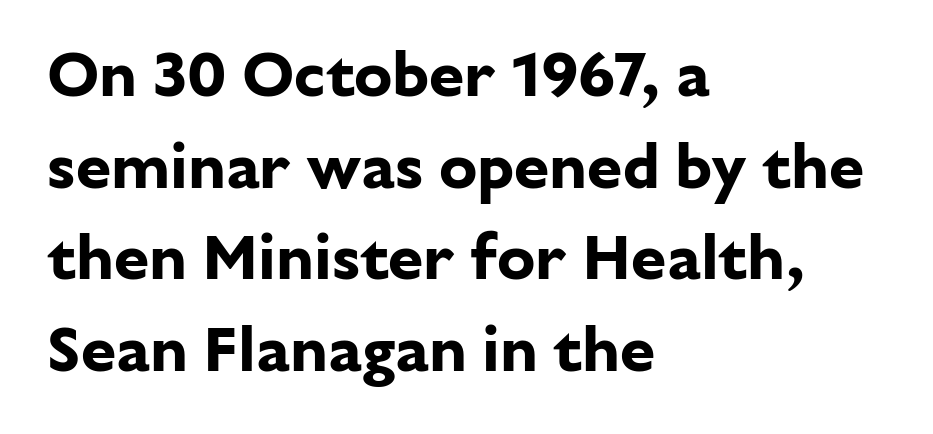
Is there any slant? The stems are plumb. These lines are rendered in a variable-pitch font. In terms of letterform style, serifs are entirely absent. The rendering uses a bold face; every stroke is thick and dark. Horizontally, the lines are justified to the leading edge only. Here the glyphs are tracked normally, forming tight word shapes.
